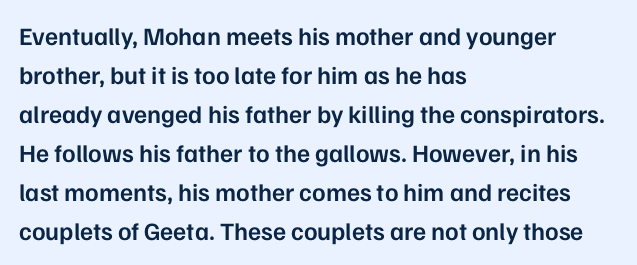
Nope, not italic — everything's standing straight. Semibold letterforms, between regular and bold. A typesetter would call this leading conventional body-copy spacing. Any mark beneath the type? The region is blank. The rendering anchors every line to the left-hand side. Letter spacing: default.
